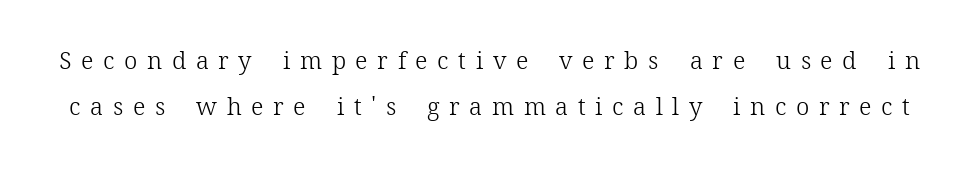
{"italic": "no", "bold": "no", "underline": "no", "line_spacing": "loose", "line_spacing_ratio": 1.93, "letter_spacing": "wide", "letter_spacing_em": 0.4, "glyph_px": 24}
